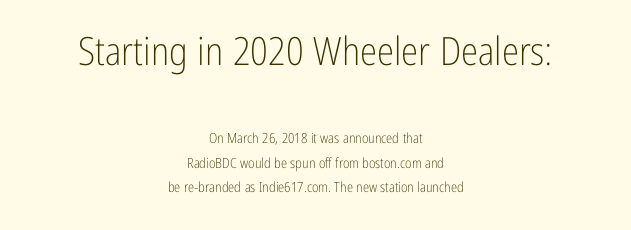
{"serif": "no", "italic": "no", "bold": "no", "weight": "light", "width": "condensed", "stroke_contrast": "low", "x_height": "medium", "monospaced": "no", "underline": "no", "align": "center", "line_spacing_ratio": 1.75, "letter_spacing": "normal", "letter_spacing_em": 0.0, "larger_block": "first", "size_ratio": 2.79, "glyph_px": 39}
